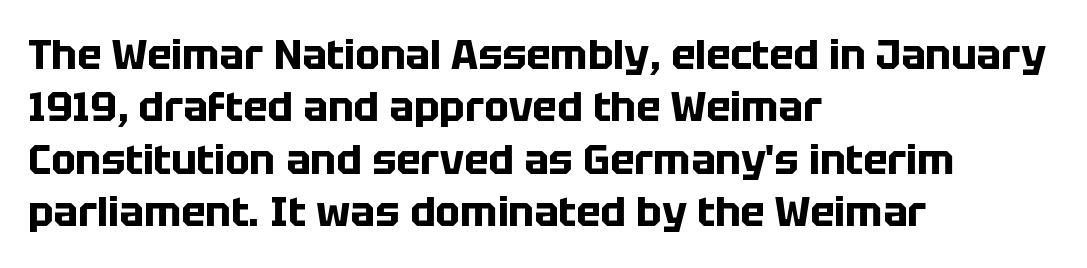
The image shows 41 px bold sans-serif type, upright; set left-aligned, normal line spacing (1.28x), normal letter spacing, not underlined; low stroke contrast and a large x-height.
